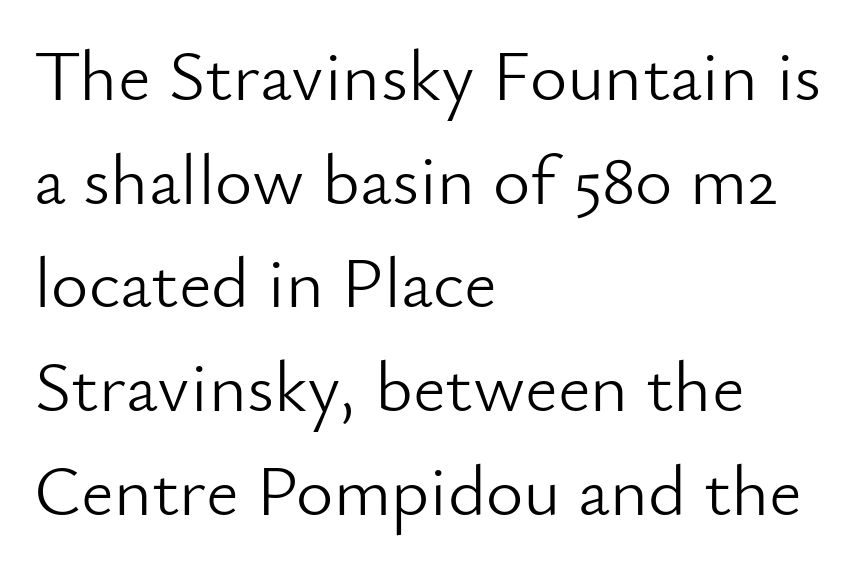
Classification — sans serif. Compared with typical paragraphs, the rows here are spaced about the same. Default kerning and tracking; the words read as compact shapes. All the whitespace from short lines collects on the right.
